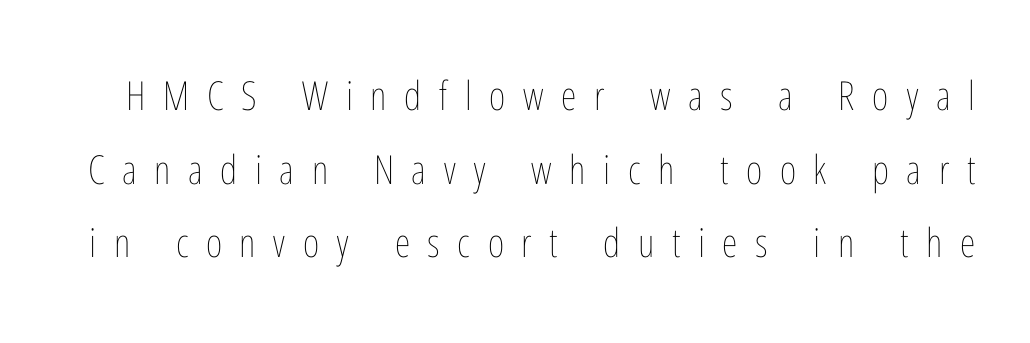
{"italic": "no", "bold": "no", "weight": "thin", "width": "condensed", "stroke_contrast": "low", "x_height": "medium", "monospaced": "no", "underline": "no", "line_spacing_ratio": 1.84, "letter_spacing": "wide", "letter_spacing_em": 0.44, "glyph_px": 40}
